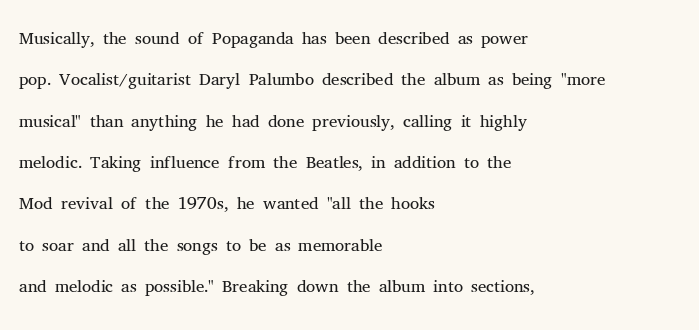
{"italic": "no", "bold": "no", "underline": "no", "align": "left", "line_spacing": "normal", "line_spacing_ratio": 1.59, "letter_spacing": "normal", "letter_spacing_em": 0.0, "glyph_px": 26}
